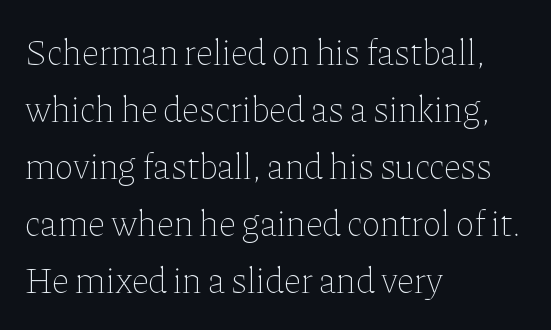
{"italic": "no", "bold": "no", "weight": "thin", "width": "normal", "stroke_contrast": "low", "x_height": "medium", "monospaced": "no", "underline": "no", "align": "left", "line_spacing": "normal", "line_spacing_ratio": 1.58, "letter_spacing": "normal", "letter_spacing_em": 0.0, "glyph_px": 36}
